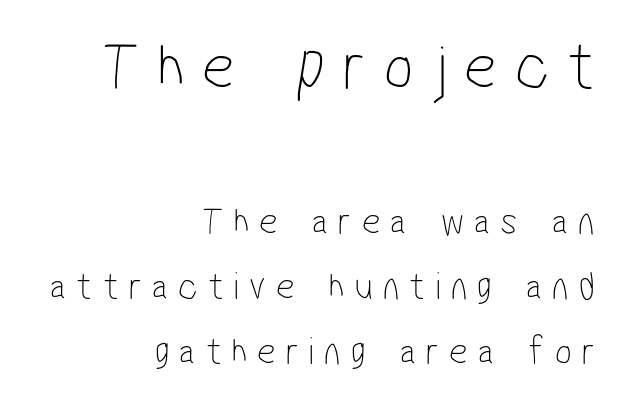
{"serif": "no", "bold": "no", "weight": "thin", "width": "condensed", "stroke_contrast": "low", "x_height": "medium", "monospaced": "no", "underline": "no", "align": "right", "line_spacing": "normal", "line_spacing_ratio": 1.62, "letter_spacing": "wide", "letter_spacing_em": 0.25, "larger_block": "first", "size_ratio": 1.75, "glyph_px": 70}
